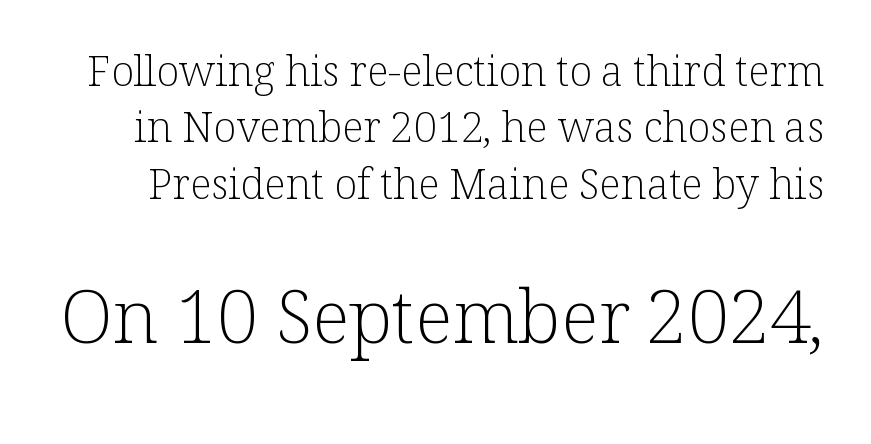
Q: Is the text bold? A: No.
Q: Is the text italic (slanted)? A: No, it is upright.
Q: Is the typeface a serif or a sans-serif typeface? A: Serif.
Q: Is the text underlined? A: No.
Q: Is the spacing between letters normal or unusually wide? A: Normal.
Q: Is the spacing between lines tight, normal or loose? A: Normal.
Q: Which block of text is set in a larger size, the first (top) or the second (bottom)? A: The second (bottom) one.
Q: Width (condensed, normal, or wide)? A: Normal.
Q: Stroke contrast? A: Low.
Q: x-height? A: Medium.
Q: Monospaced? A: No.
